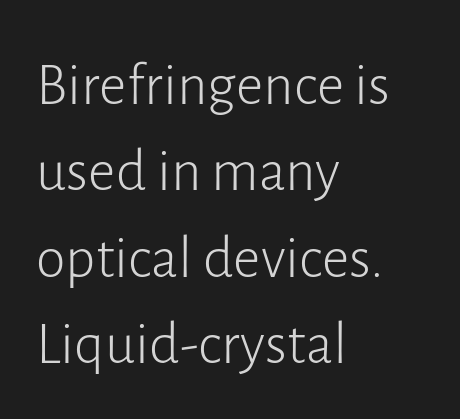
{"serif": "no", "italic": "no", "bold": "no", "weight": "light", "width": "normal", "stroke_contrast": "low", "x_height": "medium", "monospaced": "no", "underline": "no", "align": "left", "line_spacing": "normal", "line_spacing_ratio": 1.44, "letter_spacing": "normal", "letter_spacing_em": 0.0, "glyph_px": 60}
